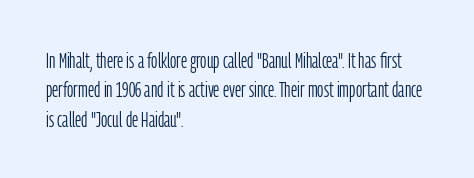
The image shows 22 px text type, upright; set left-aligned, normal line spacing (1.33x), normal letter spacing, not underlined.
